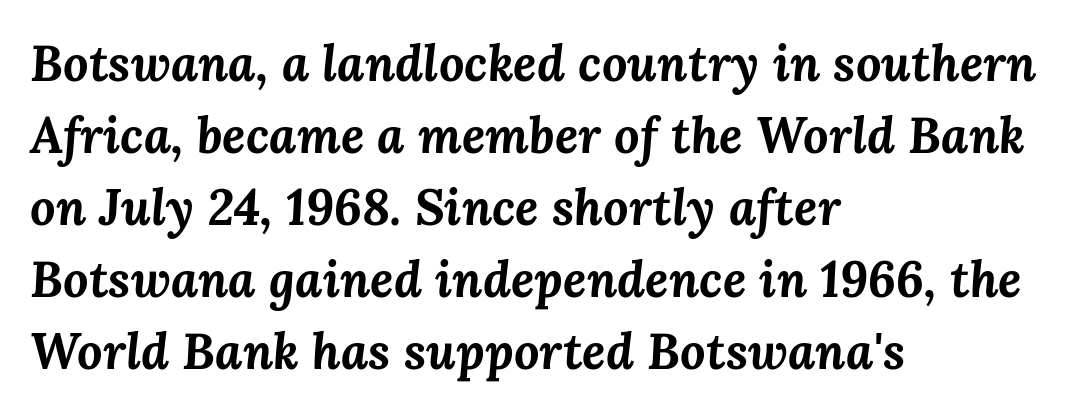
The passage is arranged the way most books set body copy — flush left. Thick stems and heavy bowls — unmistakably bold. Students, observe: this is what conventionally led text looks like. You could not count columns in this text — the font is proportionally spaced. The face used here has a pronounced slope to its letters. The gaps between neighbouring characters are ordinary and unremarkable.
